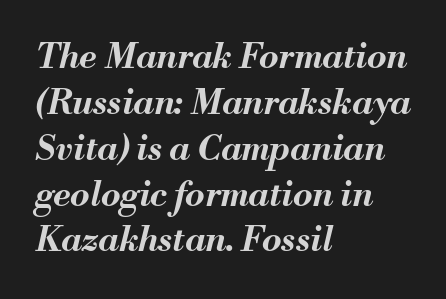
Tracking value appears to be zero — textbook default spacing. The gap between lines stays unmarked. Line spacing here is normal. A full-strength bold gives these letters their thick strokes. These lines are set flush left with a ragged right edge.
